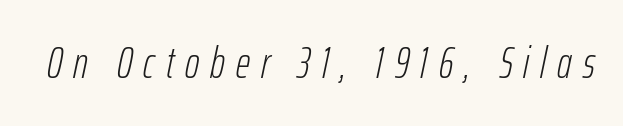
Q: Is the text bold? A: No.
Q: Is the text italic (slanted)? A: Yes, it leans right by about 12 degrees.
Q: Is the text underlined? A: No.
Q: Is the spacing between letters normal or unusually wide? A: Unusually wide.
Q: Width (condensed, normal, or wide)? A: Condensed.
Q: Stroke contrast? A: Low.
Q: x-height? A: Medium.
Q: Monospaced? A: No.
